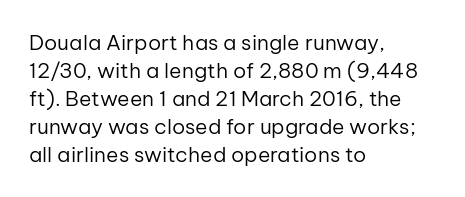
The image shows 21 px text type, upright; set left-aligned, normal line spacing (1.33x), normal letter spacing, not underlined.
